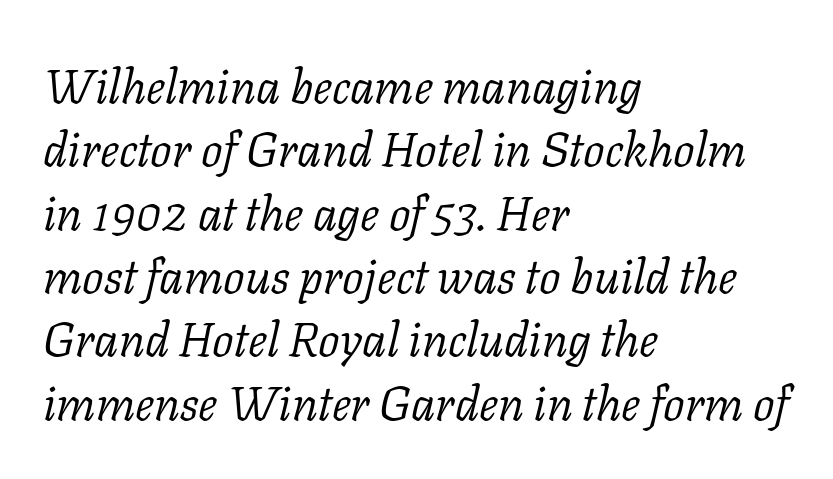
This sample has the flowing, uneven cadence of proportional lettering. This block has exactly the height ordinary leading produces. Rendered with sloped, italic letterforms. Students, note that the glyphs here touch the page at normal intervals.
